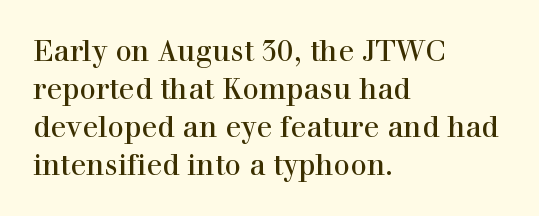
{"serif": "yes", "italic": "no", "width": "normal", "x_height": "medium", "monospaced": "no", "underline": "no", "align": "left", "line_spacing": "normal", "line_spacing_ratio": 1.31, "letter_spacing": "normal", "letter_spacing_em": 0.0, "glyph_px": 29}
